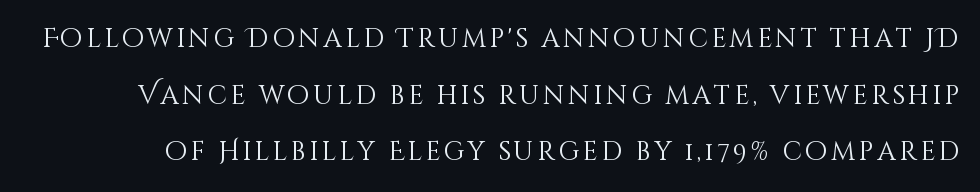
The image shows 26 px text type, upright; set loose line spacing (2.18x), not underlined.
